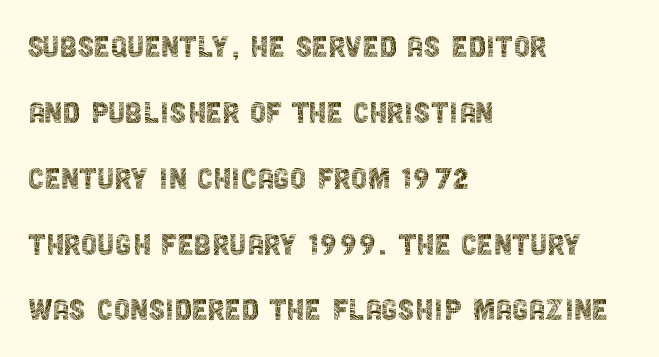
The image shows 37 px thin, condensed sans-serif type, upright; set left-aligned, line spacing 1.78x, normal letter spacing, not underlined; a large x-height.
